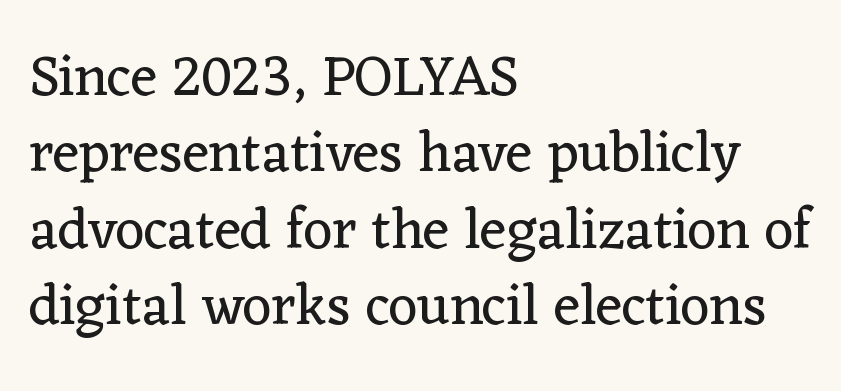
The typesetting does not lean heavy: it is not bold. Every row of glyphs begins at an identical x-position on the left. Regarding serifs, this sample has them. Honestly, the letter spacing is just normal — you wouldn't notice it. Proportional: the letters do not fall into vertical columns. The lettering stays uniformly vertical, giving the passage a roman look.
